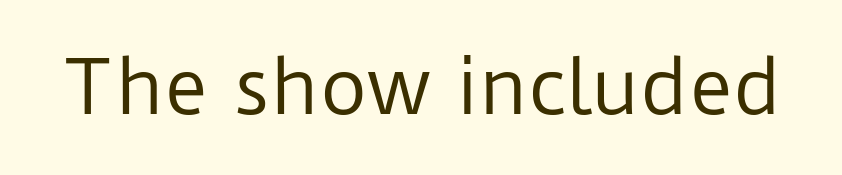
Q: Is the text bold? A: No.
Q: Is the text italic (slanted)? A: No, it is upright.
Q: Is the typeface a serif or a sans-serif typeface? A: Sans-serif.
Q: Is the text underlined? A: No.
Q: Is the spacing between letters normal or unusually wide? A: Normal.
Q: Width (condensed, normal, or wide)? A: Normal.
Q: Stroke contrast? A: Low.
Q: x-height? A: Medium.
Q: Monospaced? A: No.
